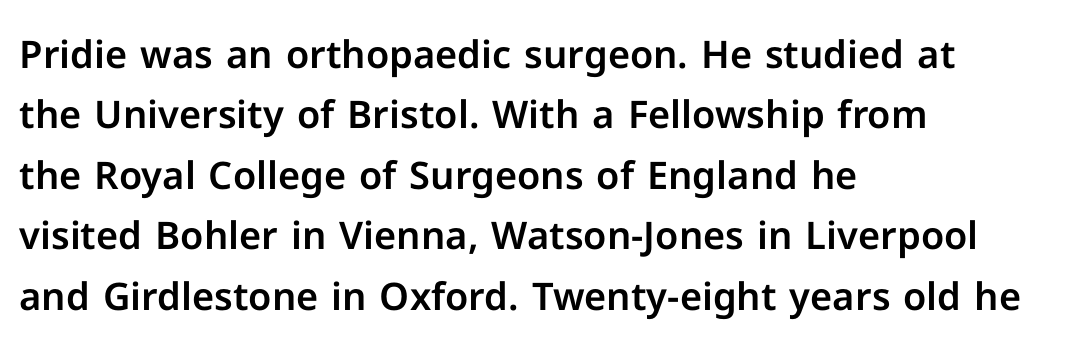
Font category for this specimen: sans-serif. The block of text has a typical density, with ordinary space between rows. The type is set solid horizontally, with unmodified tracking. The lettering stays uniformly vertical, giving the passage a roman look.
